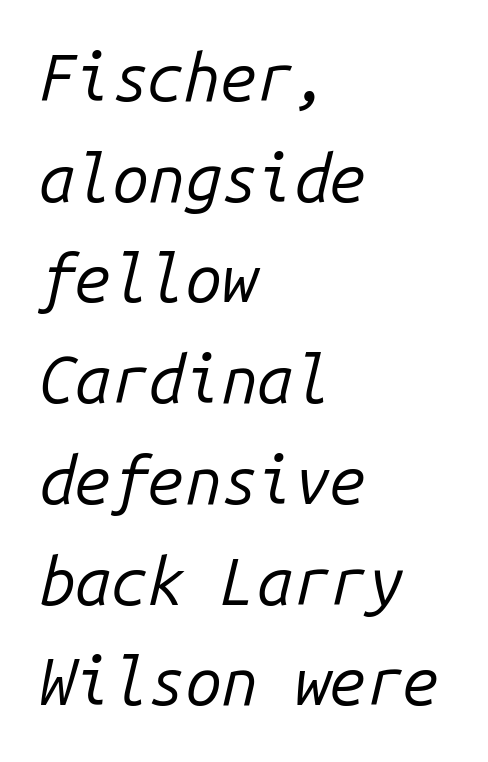
These lines stack with their left ends in a neat column. Horizontal bands of white between lines are of average thickness. These lines were composed using italics. Note the uniform advance width — an 'i' takes as much space as an 'm'. The strokes are not fattened; the text isn't bold. What stands out about the letter spacing? Nothing — it is the standard amount.
